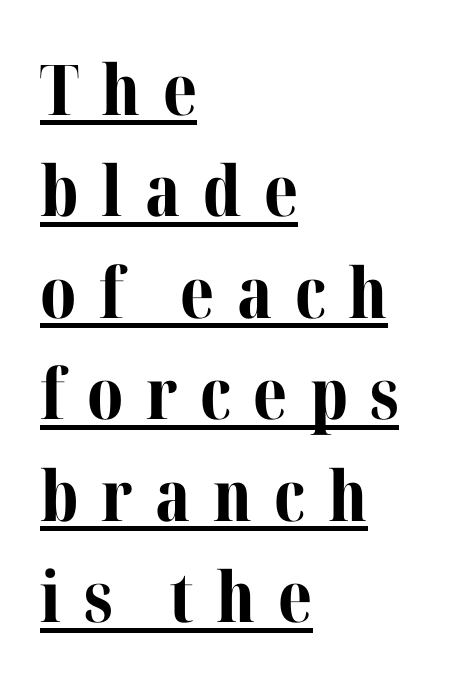
Q: Is the text bold? A: Yes.
Q: Is the text italic (slanted)? A: No, it is upright.
Q: Is the typeface a serif or a sans-serif typeface? A: Serif.
Q: Is the text underlined? A: Yes.
Q: How is the paragraph aligned? A: Left-aligned.
Q: Is the spacing between letters normal or unusually wide? A: Unusually wide.
Q: Is the spacing between lines tight, normal or loose? A: Normal.
Q: Width (condensed, normal, or wide)? A: Normal.
Q: Stroke contrast? A: Medium.
Q: x-height? A: Medium.
Q: Monospaced? A: No.
